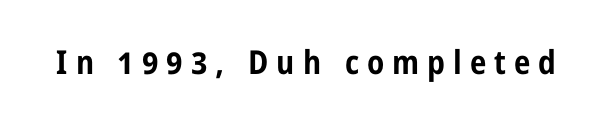
{"serif": "no", "italic": "no", "bold": "yes", "weight": "bold", "width": "condensed", "stroke_contrast": "low", "x_height": "medium", "monospaced": "no", "underline": "no", "letter_spacing": "wide", "letter_spacing_em": 0.24, "glyph_px": 33}
